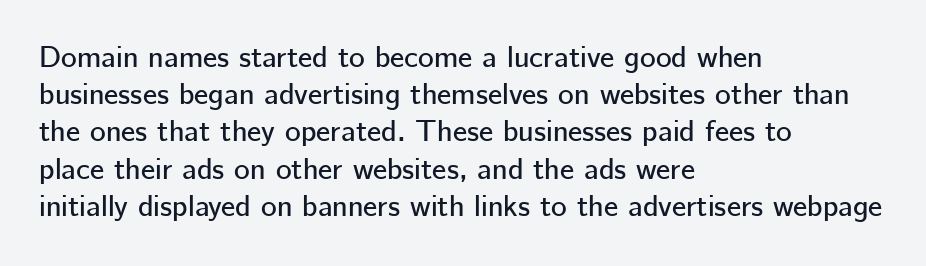
Honestly, the letter spacing is just normal — you wouldn't notice it. Check the space under the baseline: it is left empty. Grotesque or geometric, the face here clearly has no serifs. Note the varied advance widths — an 'i' is clearly narrower than an 'm'. This sample is left-justified, so line endings fall wherever the words run out. Posture: straight, roman, zero tilt.
